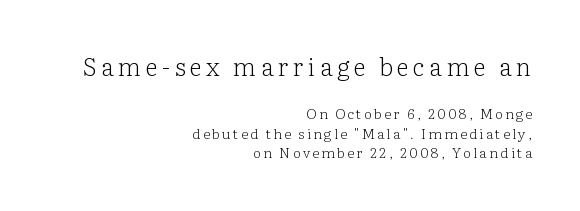
This layout puts the oversized block above and the modest block below. The paragraph has a hard right edge and a soft left edge. The rendering uses a moderate line-height, typical for paragraphs. Ordinary non-slanted type is in use.
